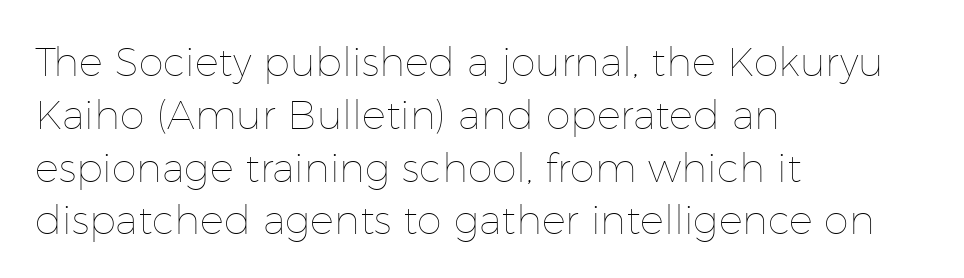
The image shows 40 px thin type, upright; set left-aligned, normal line spacing (1.32x), normal letter spacing, not underlined; low stroke contrast and a medium x-height.
